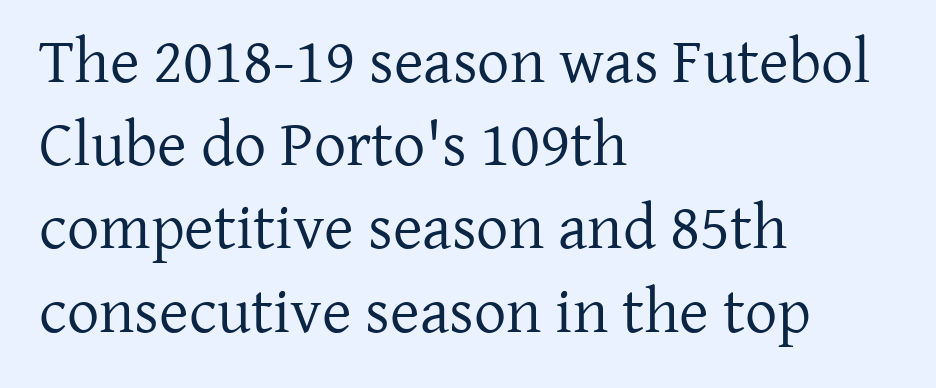
Does extra space separate the letters? No, they use regular spacing. Looks like regular typesetting: each glyph gets only the width it needs. Style check: upright. The space beneath each line is pristine and unruled.
